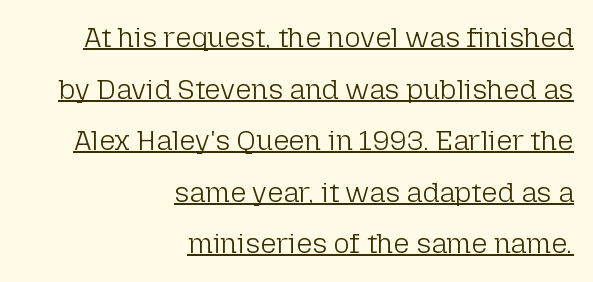
The image shows 28 px light sans-serif type, upright; set right-aligned, line spacing 1.84x, normal letter spacing, underlined; low stroke contrast and a medium x-height.
